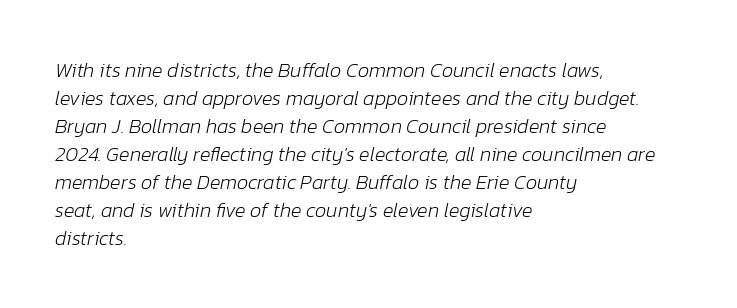
{"italic": "yes", "lean": "right", "slant_degrees": 12, "bold": "no", "underline": "no", "align": "left", "line_spacing": "normal", "line_spacing_ratio": 1.4, "letter_spacing": "normal", "letter_spacing_em": 0.0, "glyph_px": 20}
